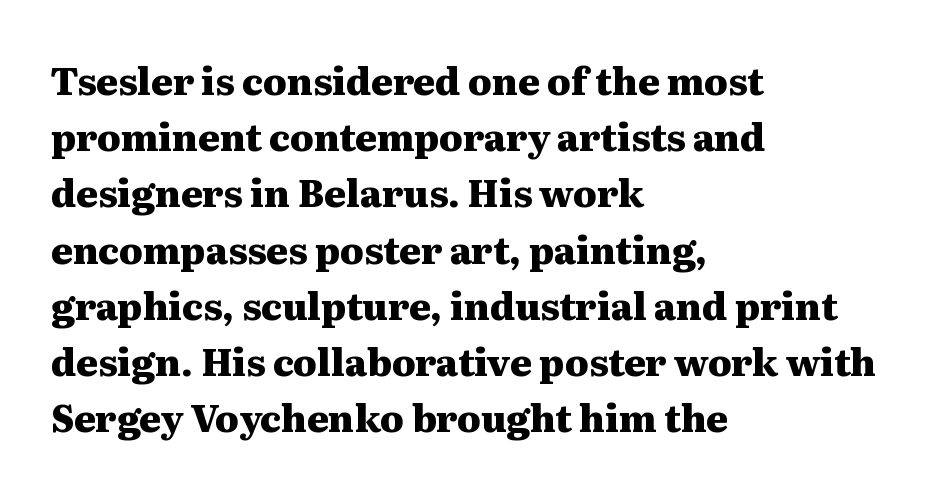
Q: Is the text bold? A: Yes.
Q: Is the text italic (slanted)? A: No, it is upright.
Q: Is the typeface a serif or a sans-serif typeface? A: Serif.
Q: Is the text underlined? A: No.
Q: How is the paragraph aligned? A: Left-aligned.
Q: Is the spacing between letters normal or unusually wide? A: Normal.
Q: Is the spacing between lines tight, normal or loose? A: Normal.
Q: Width (condensed, normal, or wide)? A: Wide.
Q: Stroke contrast? A: Medium.
Q: x-height? A: Medium.
Q: Monospaced? A: No.
